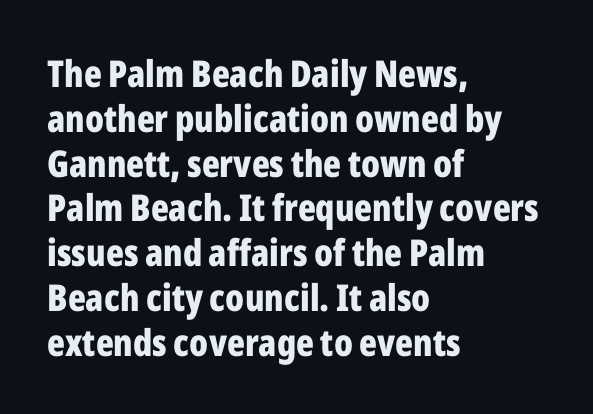
The image shows 37 px bold, condensed sans-serif type, upright; set left-aligned, line spacing 1.21x, normal letter spacing, not underlined; low stroke contrast and a medium x-height.
